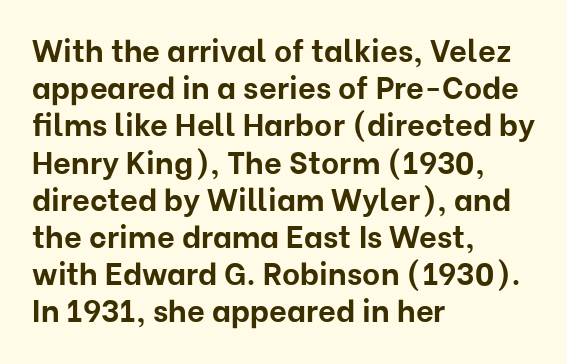
{"serif": "no", "italic": "no", "bold": "yes", "weight": "bold", "width": "normal", "stroke_contrast": "low", "x_height": "medium", "monospaced": "no", "underline": "no", "align": "left", "line_spacing_ratio": 1.2, "letter_spacing": "normal", "letter_spacing_em": 0.0, "glyph_px": 31}
